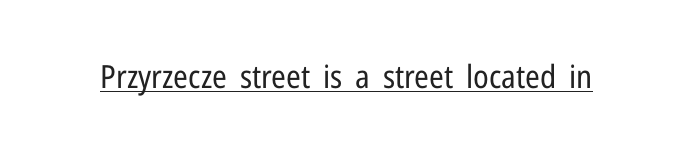
{"serif": "no", "italic": "no", "bold": "no", "weight": "regular", "width": "condensed", "stroke_contrast": "low", "x_height": "medium", "monospaced": "no", "underline": "yes", "letter_spacing": "normal", "letter_spacing_em": 0.0, "glyph_px": 32}
